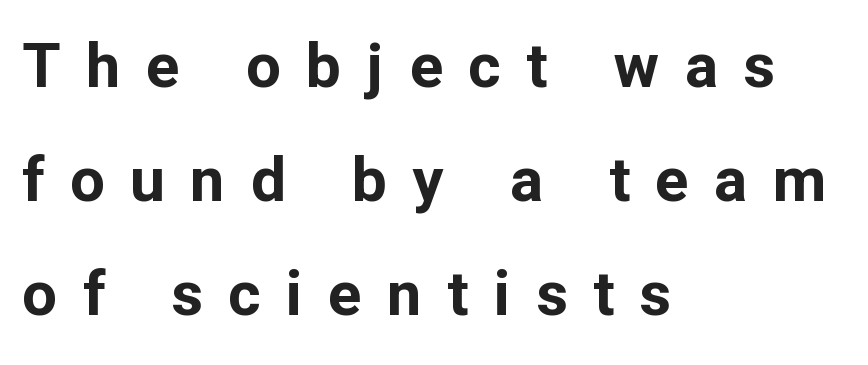
The image shows 62 px bold sans-serif type, upright; set left-aligned, line spacing 1.84x, unusually wide letter spacing (+0.41 em), not underlined; low stroke contrast and a medium x-height.
